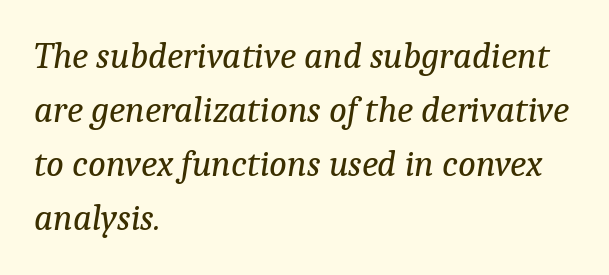
This is oblique type, the kind used for emphasis or titles. The compositor pushed each line to the left boundary. Stems here are at most as thick as an everyday book face. The letters advance in unequal steps, a hallmark of proportional type.
